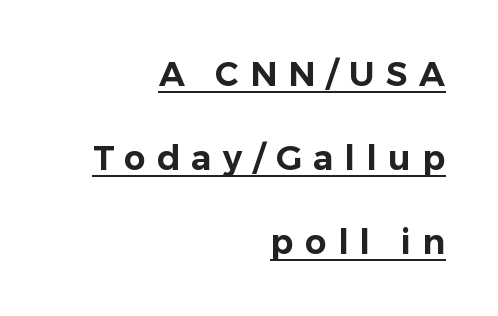
A typographer would call this underscored text. A typesetter would call this proportional, since set widths differ per character. Compared with typical paragraphs, the rows here are farther apart. The glyphs in this specimen are sans serif.
